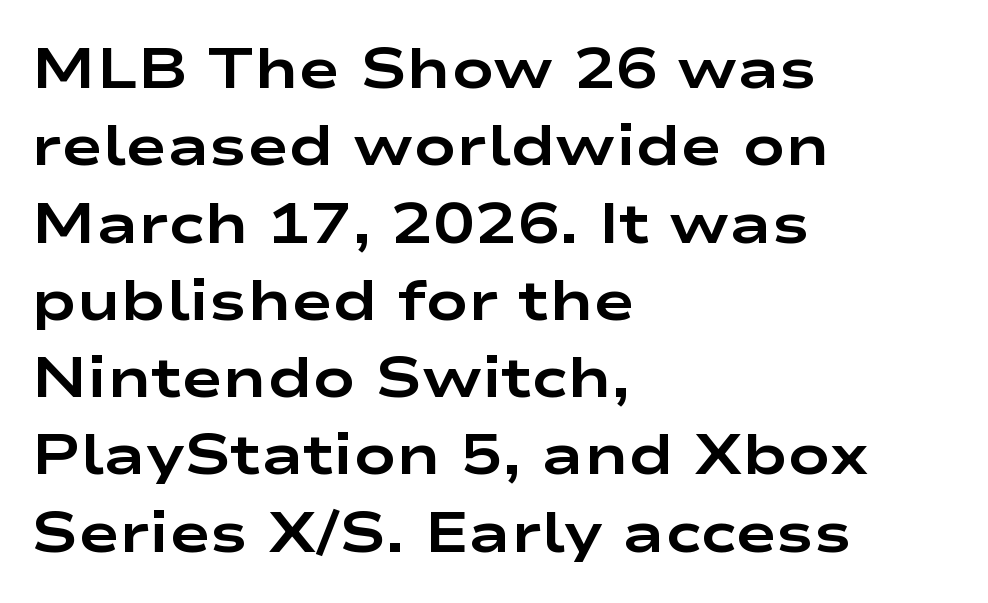
If you measured baseline to baseline, you'd find a middling distance. Note the varied advance widths — an 'i' is clearly narrower than an 'm'. The foot of each line stays bare and open. Notice how the stems are strictly vertical — no italics here. Casual observation: everything's shoved over to the left. Strokes here are thick enough to call this a true bold.
